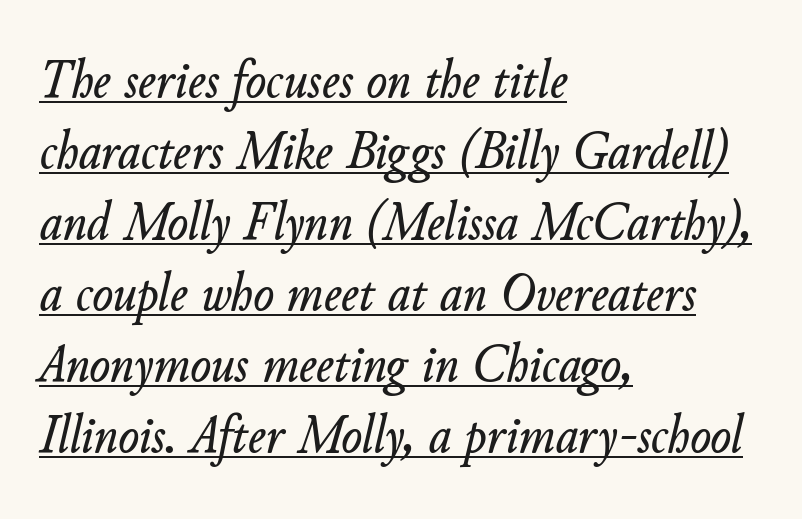
The image shows 55 px text type, italic (leaning right); set left-aligned, normal line spacing (1.29x), normal letter spacing, underlined; low stroke contrast and a small x-height.
